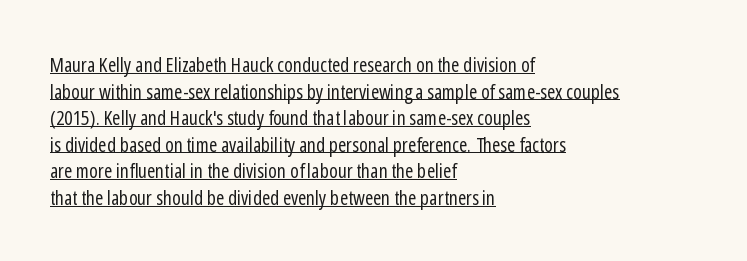
The image shows 20 px text type, upright; set left-aligned, normal line spacing (1.33x), normal letter spacing, underlined.
